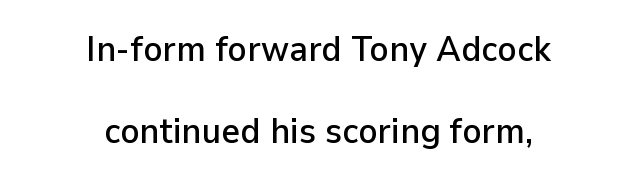
The image shows 36 px sans-serif type, upright; set centered, loose line spacing (2.27x), normal letter spacing, not underlined; low stroke contrast and a medium x-height.
